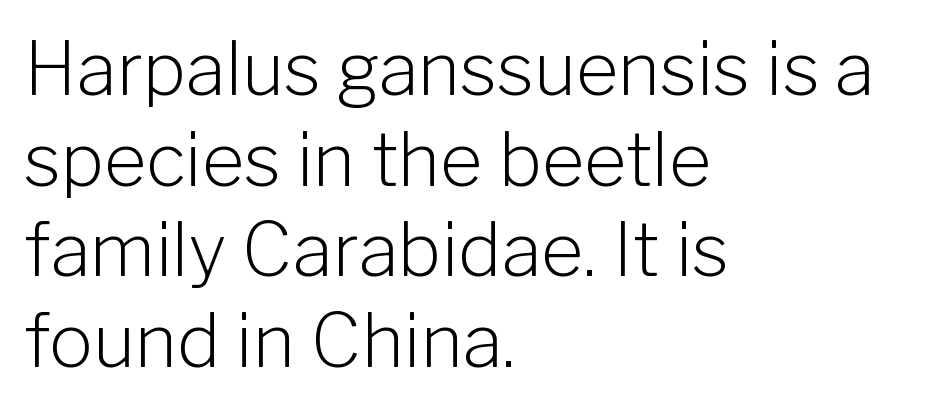
The image shows 73 px light sans-serif type, upright; set left-aligned, line spacing 1.24x, normal letter spacing, not underlined; low stroke contrast and a medium x-height.
